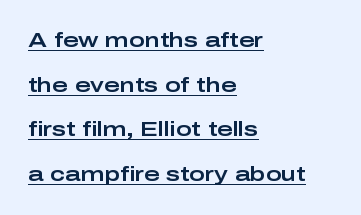
Q: Is the text italic (slanted)? A: No, it is upright.
Q: Is the text underlined? A: Yes.
Q: How is the paragraph aligned? A: Left-aligned.
Q: Is the spacing between letters normal or unusually wide? A: Normal.
Q: Is the spacing between lines tight, normal or loose? A: Loose.
